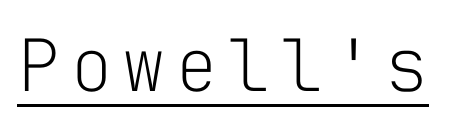
Q: Is the text bold? A: No.
Q: Is the text italic (slanted)? A: No, it is upright.
Q: Is the typeface a serif or a sans-serif typeface? A: Sans-serif.
Q: Is the text underlined? A: Yes.
Q: Width (condensed, normal, or wide)? A: Normal.
Q: Stroke contrast? A: Low.
Q: x-height? A: Medium.
Q: Monospaced? A: Yes.
